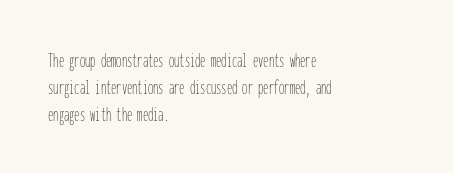
{"italic": "no", "bold": "no", "underline": "no", "align": "left", "line_spacing": "normal", "line_spacing_ratio": 1.28, "letter_spacing": "normal", "letter_spacing_em": 0.0, "glyph_px": 21}
